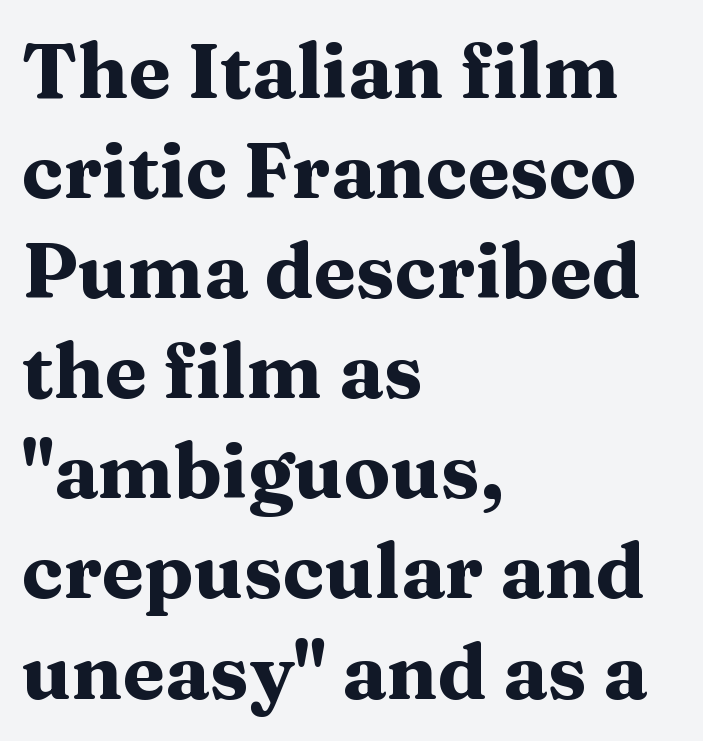
The image shows 77 px heavy, wide serif type, upright; set left-aligned, normal line spacing (1.3x), normal letter spacing, not underlined; medium stroke contrast and a medium x-height.
